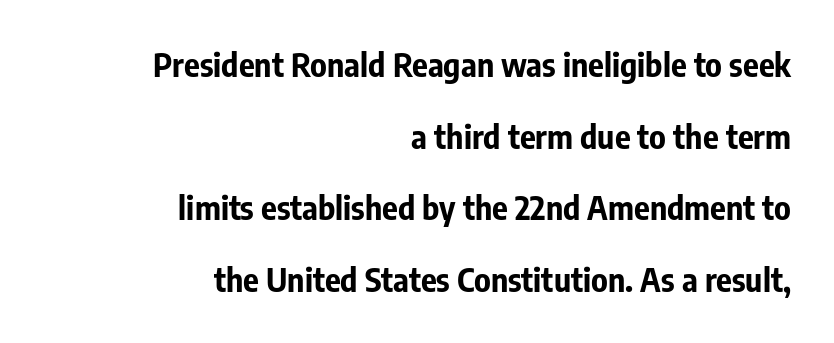
Q: Is the text bold? A: Yes.
Q: Is the text italic (slanted)? A: No, it is upright.
Q: Is the typeface a serif or a sans-serif typeface? A: Sans-serif.
Q: Is the text underlined? A: No.
Q: How is the paragraph aligned? A: Right-aligned.
Q: Is the spacing between letters normal or unusually wide? A: Normal.
Q: Is the spacing between lines tight, normal or loose? A: Loose.
Q: Width (condensed, normal, or wide)? A: Condensed.
Q: Stroke contrast? A: Low.
Q: x-height? A: Medium.
Q: Monospaced? A: No.
